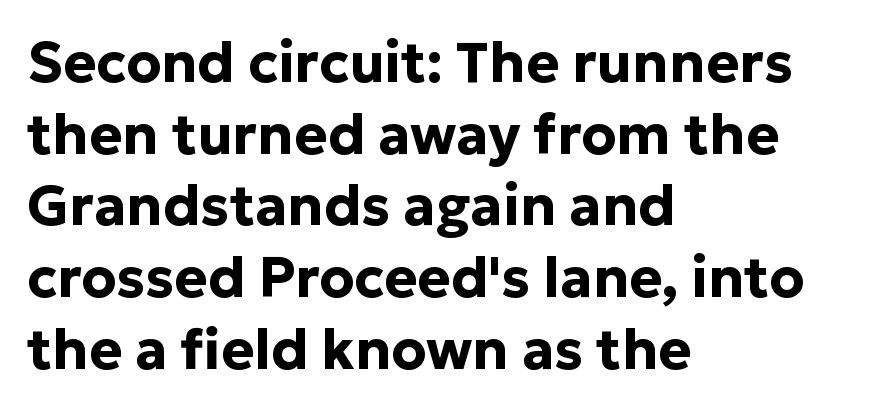
The image shows 56 px bold sans-serif type, upright; set left-aligned, normal line spacing (1.28x), normal letter spacing, not underlined; low stroke contrast and a medium x-height.
